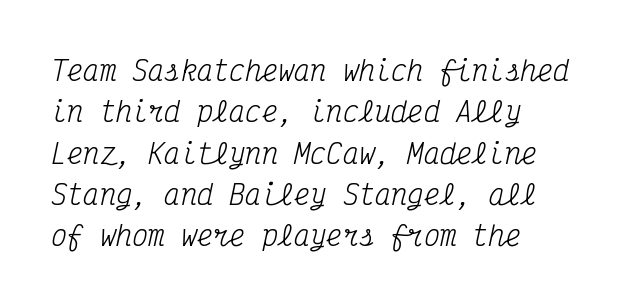
Q: Is the text bold? A: No.
Q: Is the text italic (slanted)? A: Yes, it leans right by about 12 degrees.
Q: Is the text underlined? A: No.
Q: How is the paragraph aligned? A: Left-aligned.
Q: Is the spacing between letters normal or unusually wide? A: Normal.
Q: Is the spacing between lines tight, normal or loose? A: Normal.
